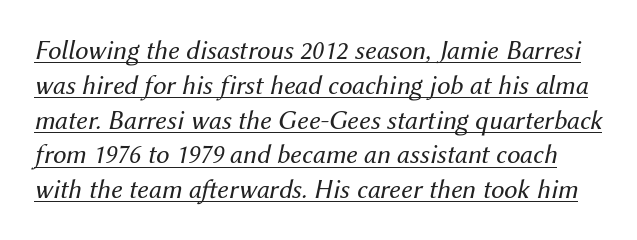
Nothing heavy about these letters — not bold at all. Baseline-to-baseline distance is the conventional proportion of letter height. The typesetter has applied underlining to the passage shown. There is no visible air inserted between adjacent glyphs. The glyphs look as if they've been sheared to an angle.
